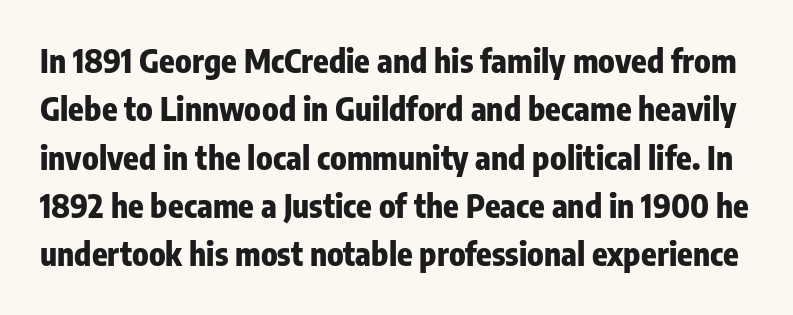
{"serif": "no", "italic": "no", "bold": "yes", "weight": "heavy", "width": "condensed", "stroke_contrast": "low", "x_height": "medium", "monospaced": "no", "underline": "no", "line_spacing": "normal", "line_spacing_ratio": 1.51, "letter_spacing": "normal", "letter_spacing_em": 0.0, "glyph_px": 32}
